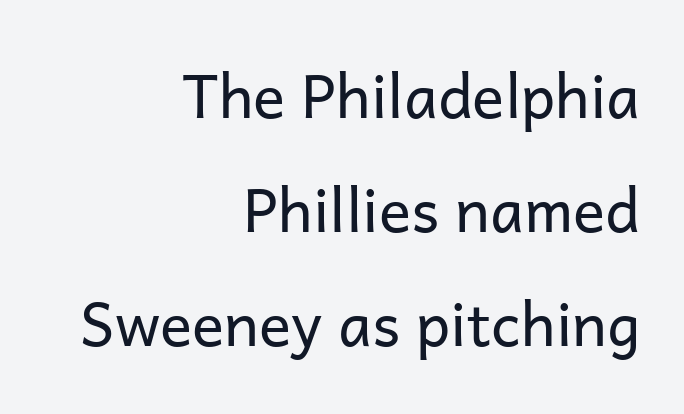
The image shows 60 px regular-weight sans-serif type, upright; set right-aligned, loose line spacing (1.9x), normal letter spacing, not underlined; low stroke contrast and a medium x-height.
